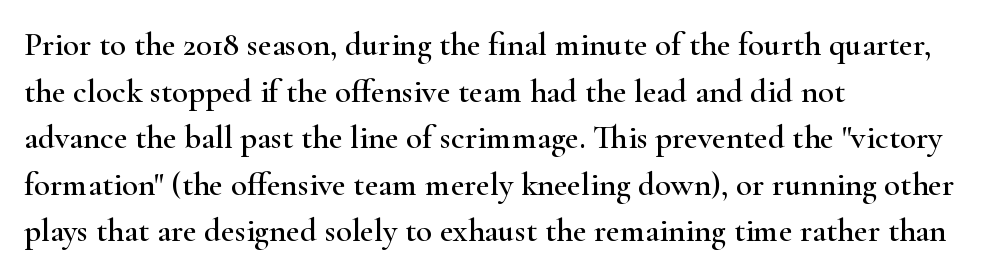
{"serif": "yes", "italic": "no", "width": "wide", "stroke_contrast": "high", "x_height": "small", "monospaced": "no", "underline": "no", "align": "left", "line_spacing": "normal", "line_spacing_ratio": 1.41, "letter_spacing": "normal", "letter_spacing_em": 0.0, "glyph_px": 33}
